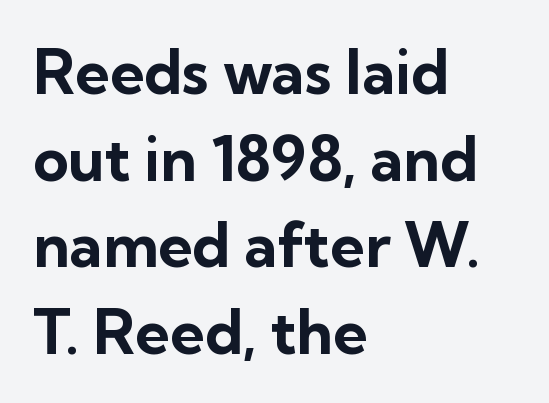
The image shows 61 px bold sans-serif type, upright; set left-aligned, normal line spacing (1.42x), normal letter spacing, not underlined; low stroke contrast and a medium x-height.
